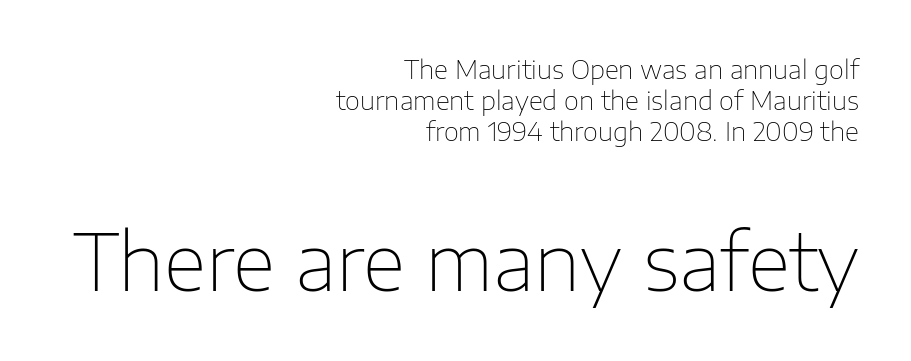
Q: Is the text bold? A: No.
Q: Is the text italic (slanted)? A: No, it is upright.
Q: Is the typeface a serif or a sans-serif typeface? A: Sans-serif.
Q: Is the text underlined? A: No.
Q: How is the paragraph aligned? A: Right-aligned.
Q: Is the spacing between letters normal or unusually wide? A: Normal.
Q: Which block of text is set in a larger size, the first (top) or the second (bottom)? A: The second (bottom) one.
Q: Width (condensed, normal, or wide)? A: Normal.
Q: Stroke contrast? A: Low.
Q: x-height? A: Medium.
Q: Monospaced? A: No.
